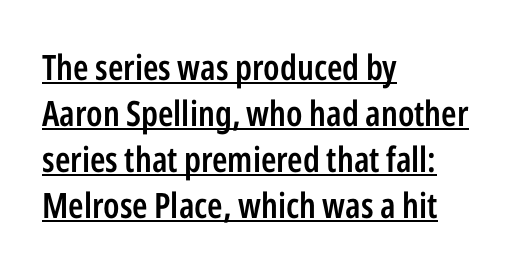
Q: Is the text bold? A: Semi-bold.
Q: Is the text italic (slanted)? A: No, it is upright.
Q: Is the typeface a serif or a sans-serif typeface? A: Sans-serif.
Q: Is the text underlined? A: Yes.
Q: How is the paragraph aligned? A: Left-aligned.
Q: Is the spacing between letters normal or unusually wide? A: Normal.
Q: Is the spacing between lines tight, normal or loose? A: Normal.
Q: Width (condensed, normal, or wide)? A: Condensed.
Q: Stroke contrast? A: Low.
Q: x-height? A: Medium.
Q: Monospaced? A: No.
